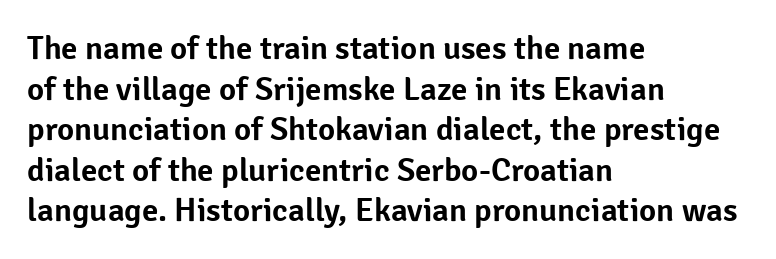
Look at the tracking — it's just the regular setting, nothing added. Any mark beneath the type? The region is blank. Short and long lines alike share a common starting point at left. Tall strokes in this sample are plumb rather than angled.
